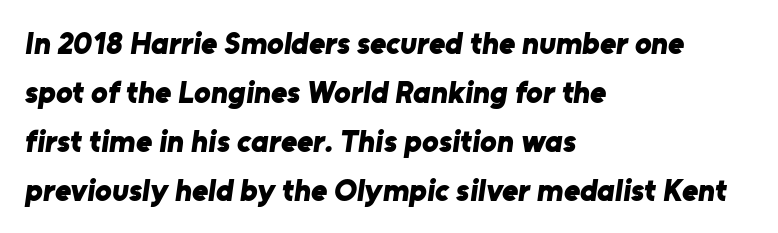
On the weight axis this lands at bold, roughly 700. Regarding serifs, this sample does without them. Each letter keeps its own natural width here, so spacing adapts to shape. These lines stack with their left ends in a neat column.
